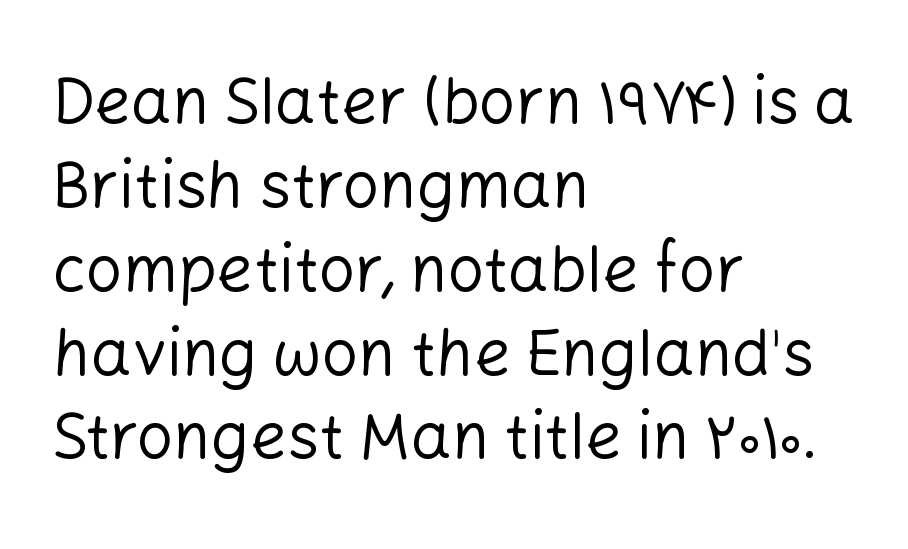
Does the lettering tilt? It doesn't — this is upright. I'd call this a sans setting — the letters go barefoot. This reads as an unemphasized weight, regular at the heaviest. Interline gaps are of average width in this sample. Letter spacing: default.
